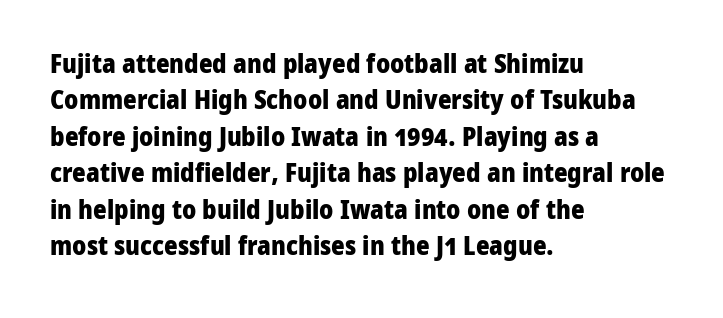
Q: Is the text bold? A: Yes.
Q: Is the text italic (slanted)? A: No, it is upright.
Q: Is the text underlined? A: No.
Q: How is the paragraph aligned? A: Left-aligned.
Q: Is the spacing between letters normal or unusually wide? A: Normal.
Q: Is the spacing between lines tight, normal or loose? A: Normal.
